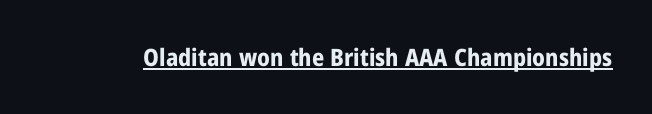
Q: Is the text bold? A: Yes.
Q: Is the text italic (slanted)? A: No, it is upright.
Q: Is the text underlined? A: Yes.
Q: Is the spacing between letters normal or unusually wide? A: Normal.
